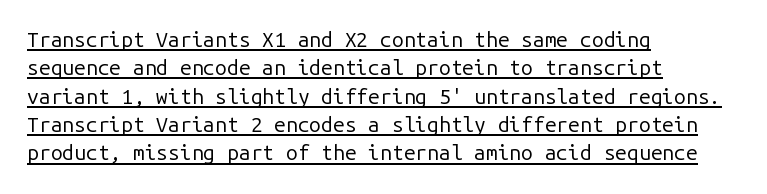
These lines keep a tight, regular rhythm from letter to letter. The lettering stays uniformly vertical, giving the passage a roman look. Successive baselines arrive at the customary interval. These glyphs show unthickened strokes, regular width or finer. Compared with undecorated copy, this sample adds a rule below the words.
